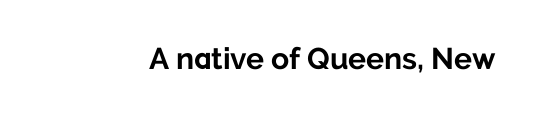
The specimen reads as upright at a glance. In terms of letterform style, serifs are entirely absent. What stands out about the letter spacing? Nothing — it is the standard amount. Chunky letters — that's bold for sure. Proportional: the letters do not fall into vertical columns. Check under the words: just untouched page.
